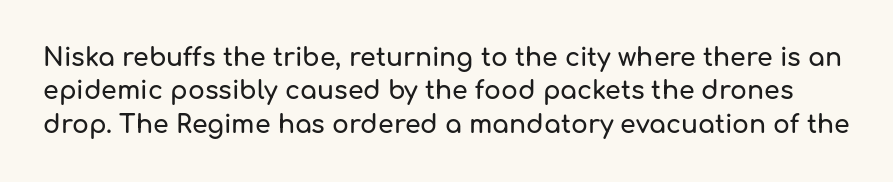
Q: Is the text italic (slanted)? A: No, it is upright.
Q: Is the text underlined? A: No.
Q: Is the spacing between letters normal or unusually wide? A: Normal.
Q: Is the spacing between lines tight, normal or loose? A: Normal.
